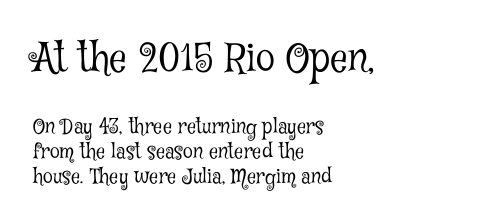
Each row of text sits above clean, open space. Words appear dense and cohesive because spacing is normal. Summary of weight: not heavy and not bold. Caption: multi-line text, flush left, ragged right.
